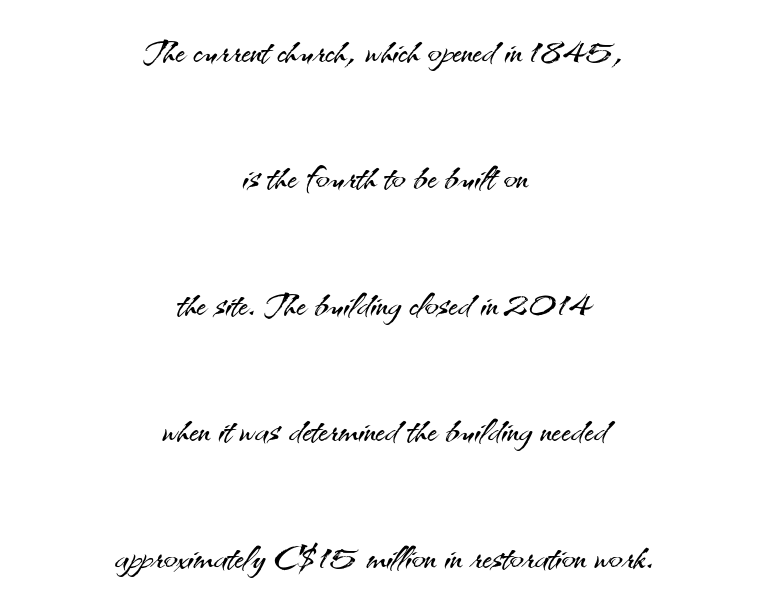
Q: Is the text bold? A: No.
Q: Is the text italic (slanted)? A: Yes.
Q: Is the typeface a serif or a sans-serif typeface? A: Sans-serif.
Q: Is the text underlined? A: No.
Q: How is the paragraph aligned? A: Centered.
Q: Is the spacing between letters normal or unusually wide? A: Normal.
Q: Is the spacing between lines tight, normal or loose? A: Loose.
Q: Width (condensed, normal, or wide)? A: Normal.
Q: Stroke contrast? A: Medium.
Q: x-height? A: Small.
Q: Monospaced? A: No.
